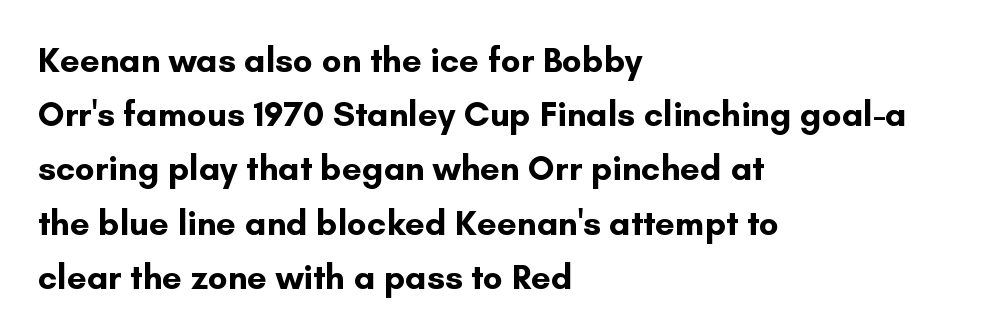
{"serif": "no", "italic": "no", "bold": "yes", "weight": "bold", "width": "normal", "stroke_contrast": "low", "x_height": "small", "monospaced": "no", "underline": "no", "align": "left", "line_spacing": "normal", "line_spacing_ratio": 1.55, "letter_spacing": "normal", "letter_spacing_em": 0.0, "glyph_px": 35}
